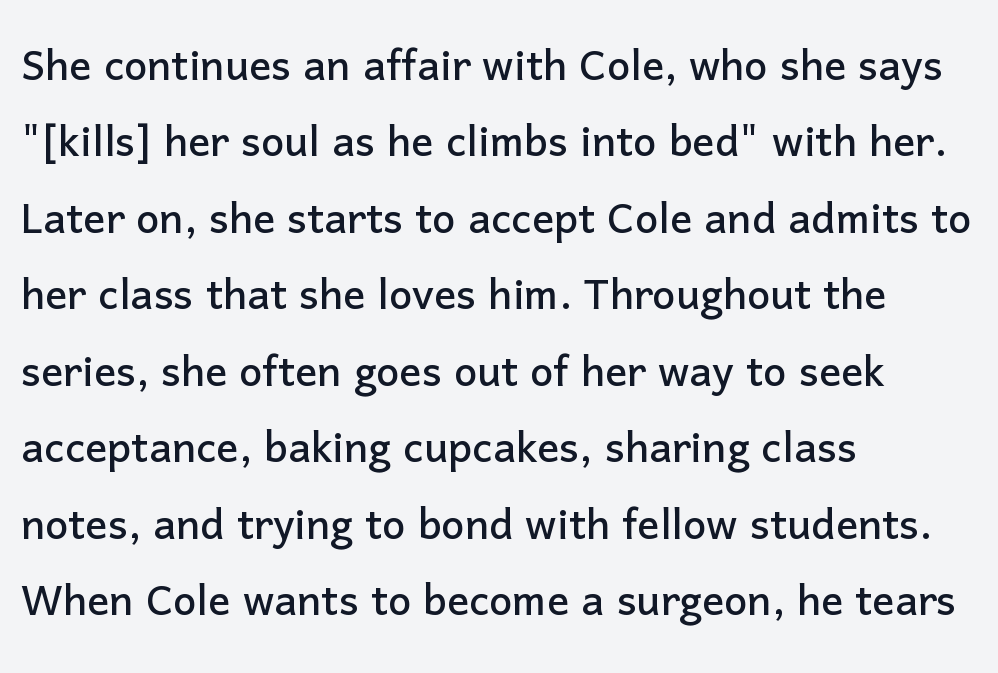
The image shows 55 px sans-serif type, upright; set left-aligned, normal line spacing (1.39x), normal letter spacing, not underlined; low stroke contrast and a medium x-height.
